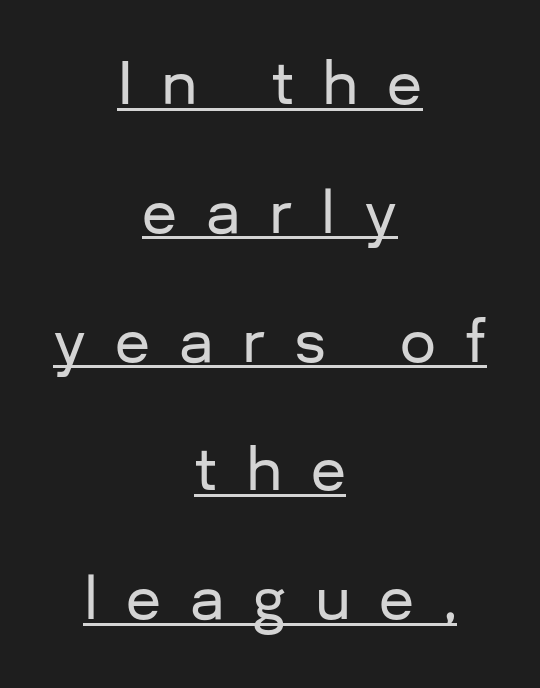
Honestly, the rows look like they've been pulled way apart. Neither beginnings nor endings align; midpoints do. Check the space under the baseline: a stroke is drawn there. The passage shown is typed in a proportional face where columns would drift. Regarding serifs, this sample does without them.
